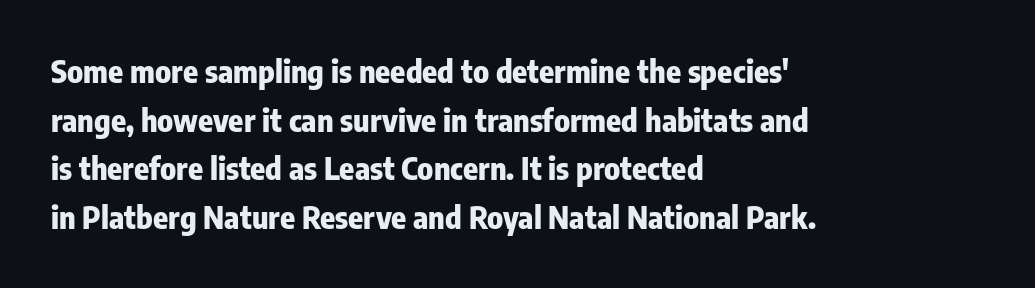
{"serif": "no", "italic": "no", "bold": "yes", "weight": "heavy", "width": "condensed", "stroke_contrast": "low", "x_height": "medium", "monospaced": "no", "underline": "no", "align": "left", "line_spacing": "normal", "line_spacing_ratio": 1.57, "letter_spacing": "normal", "letter_spacing_em": 0.0, "glyph_px": 31}
